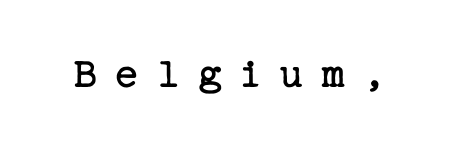
The image shows 44 px regular-weight serif type, upright; set unusually wide letter spacing (+0.39 em), not underlined; low stroke contrast and a medium x-height.
